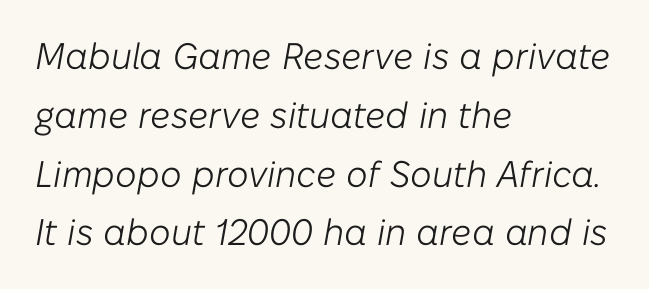
When letters slant like this, we call the style italic. Interline gaps are of average width in this sample. Stems here are at most as thick as an everyday book face. Characters follow at the spacing the type designer built in.
